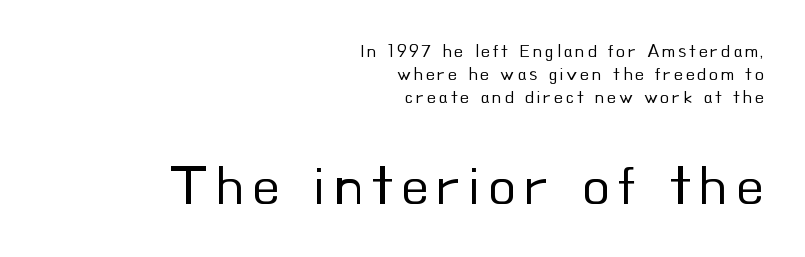
Q: Is the text bold? A: No.
Q: Is the text italic (slanted)? A: No, it is upright.
Q: Is the typeface a serif or a sans-serif typeface? A: Sans-serif.
Q: Is the text underlined? A: No.
Q: How is the paragraph aligned? A: Right-aligned.
Q: Which block of text is set in a larger size, the first (top) or the second (bottom)? A: The second (bottom) one.
Q: Width (condensed, normal, or wide)? A: Normal.
Q: Stroke contrast? A: Low.
Q: x-height? A: Small.
Q: Monospaced? A: No.
